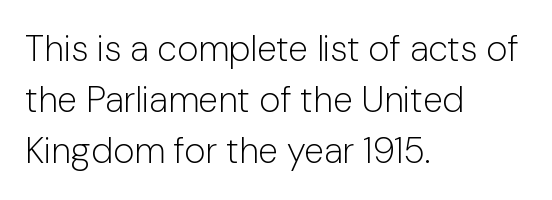
{"serif": "no", "italic": "no", "bold": "no", "weight": "light", "width": "normal", "stroke_contrast": "low", "x_height": "medium", "monospaced": "no", "underline": "no", "align": "left", "line_spacing": "normal", "line_spacing_ratio": 1.41, "letter_spacing": "normal", "letter_spacing_em": 0.0, "glyph_px": 36}
